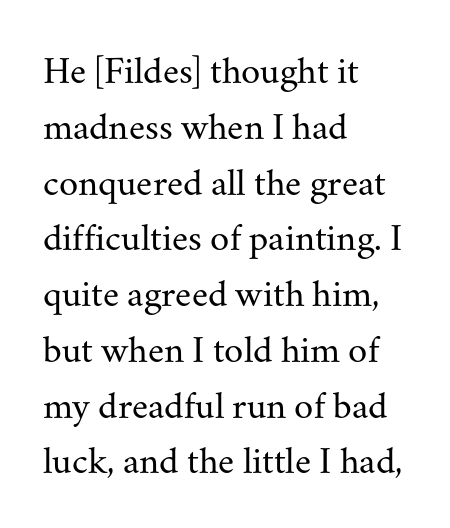
The image shows 39 px regular-weight serif type, upright; set left-aligned, normal line spacing (1.43x), normal letter spacing, not underlined; medium stroke contrast and a small x-height.
